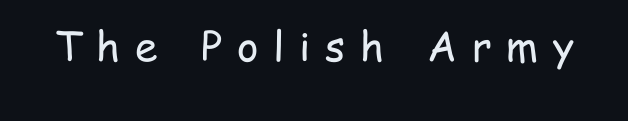
The image shows 41 px regular-weight, condensed sans-serif type, upright; set unusually wide letter spacing (+0.36 em), not underlined; low stroke contrast and a medium x-height.
